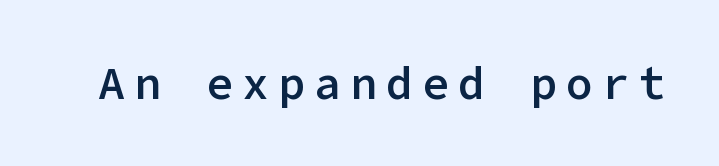
Observe the wide spacing: letters keep a clear distance from each other. The axis of the letterforms is exactly vertical. Semibold letterforms, between regular and bold. Glance below the letters and you will spot only blank space. You can tell from the bare stems that sans-serif type was used.
